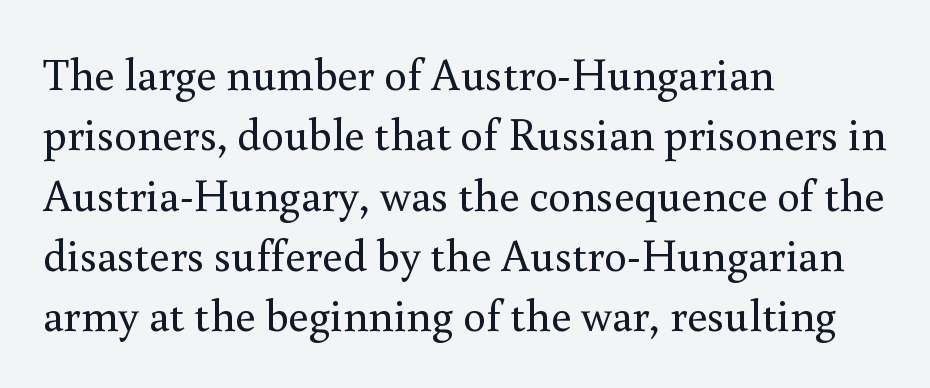
Q: Is the text bold? A: No.
Q: Is the text italic (slanted)? A: No, it is upright.
Q: Is the typeface a serif or a sans-serif typeface? A: Serif.
Q: Is the text underlined? A: No.
Q: How is the paragraph aligned? A: Left-aligned.
Q: Is the spacing between letters normal or unusually wide? A: Normal.
Q: Is the spacing between lines tight, normal or loose? A: Normal.
Q: Width (condensed, normal, or wide)? A: Normal.
Q: Stroke contrast? A: Medium.
Q: x-height? A: Small.
Q: Monospaced? A: No.
